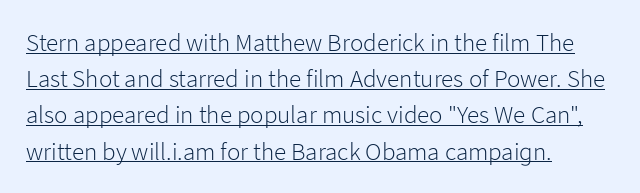
Every stem runs plumb, perpendicular to the baseline. You can see a thin bar hugging the bottom of the glyphs. The rendering keeps characters at their native spacing. A classic flush-left, rag-right setting is used for this passage.
